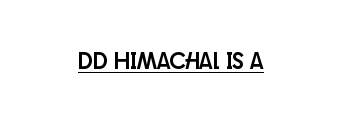
Q: Is the text italic (slanted)? A: No, it is upright.
Q: Is the text underlined? A: Yes.
Q: Is the spacing between letters normal or unusually wide? A: Normal.
